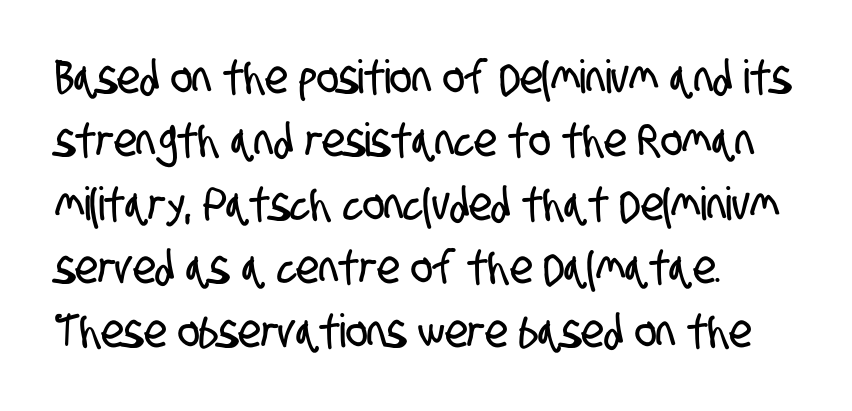
Q: Is the typeface a serif or a sans-serif typeface? A: Sans-serif.
Q: Is the text underlined? A: No.
Q: How is the paragraph aligned? A: Left-aligned.
Q: Is the spacing between letters normal or unusually wide? A: Normal.
Q: Is the spacing between lines tight, normal or loose? A: Normal.
Q: Width (condensed, normal, or wide)? A: Condensed.
Q: Stroke contrast? A: Low.
Q: x-height? A: Large.
Q: Monospaced? A: No.
